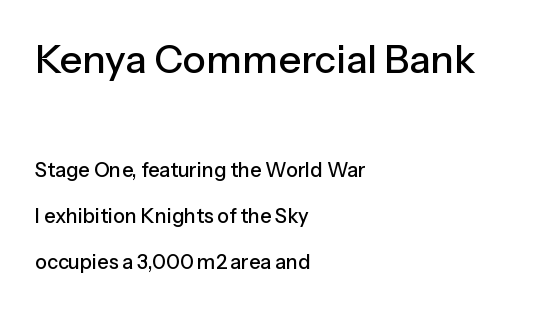
{"serif": "no", "italic": "no", "width": "normal", "stroke_contrast": "low", "x_height": "medium", "monospaced": "no", "underline": "no", "align": "left", "line_spacing": "loose", "line_spacing_ratio": 2.32, "letter_spacing": "normal", "letter_spacing_em": 0.0, "larger_block": "first", "size_ratio": 1.95, "glyph_px": 39}
